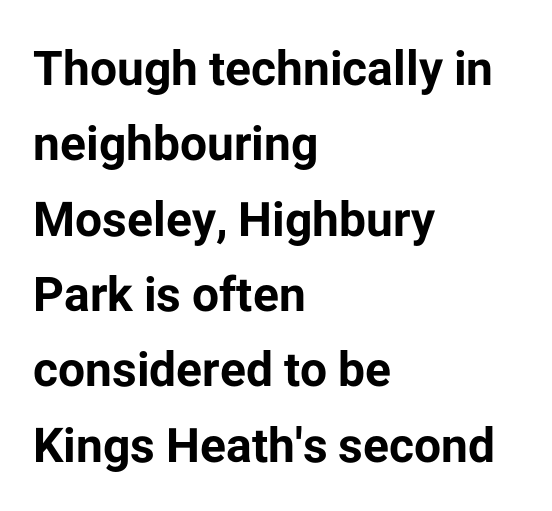
Q: Is the text bold? A: Yes.
Q: Is the text italic (slanted)? A: No, it is upright.
Q: Is the typeface a serif or a sans-serif typeface? A: Sans-serif.
Q: Is the text underlined? A: No.
Q: How is the paragraph aligned? A: Left-aligned.
Q: Is the spacing between letters normal or unusually wide? A: Normal.
Q: Is the spacing between lines tight, normal or loose? A: Normal.
Q: Width (condensed, normal, or wide)? A: Normal.
Q: Stroke contrast? A: Low.
Q: x-height? A: Medium.
Q: Monospaced? A: No.
